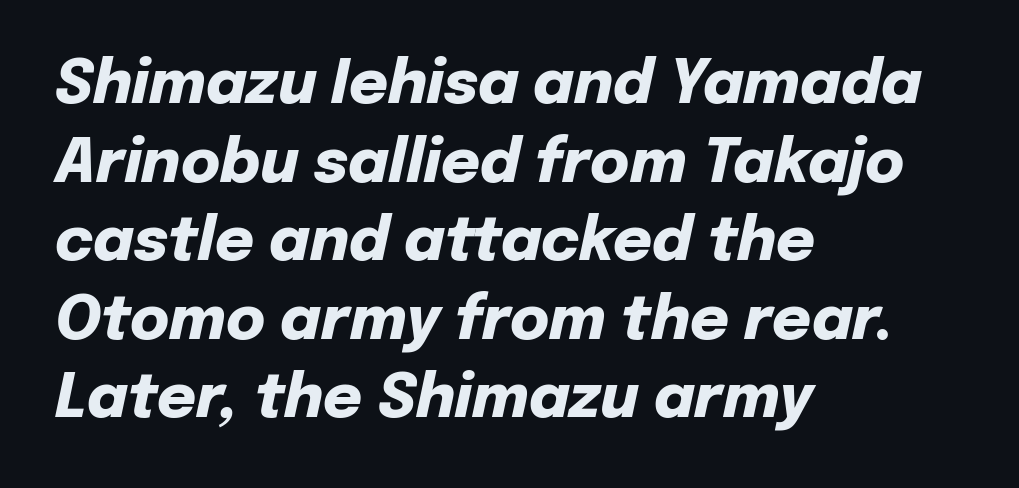
{"italic": "yes", "lean": "right", "slant_degrees": 12, "bold": "yes", "weight": "heavy", "width": "normal", "stroke_contrast": "low", "x_height": "medium", "monospaced": "no", "underline": "no", "align": "left", "line_spacing": "normal", "line_spacing_ratio": 1.31, "letter_spacing": "normal", "letter_spacing_em": 0.0, "glyph_px": 60}
